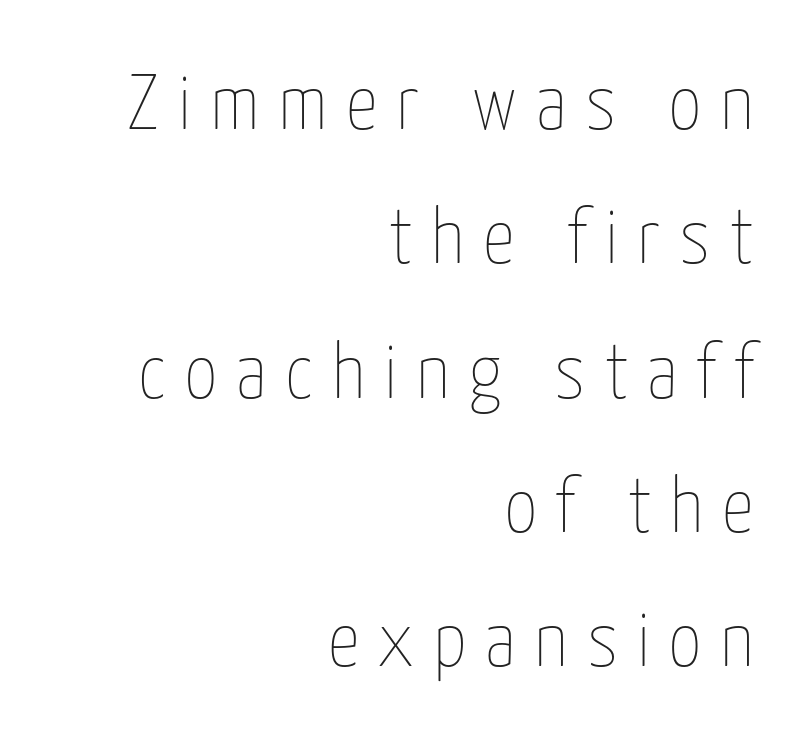
The image shows 79 px thin, condensed type, upright; set right-aligned, normal line spacing (1.7x), unusually wide letter spacing (+0.24 em), not underlined; low stroke contrast and a medium x-height.
